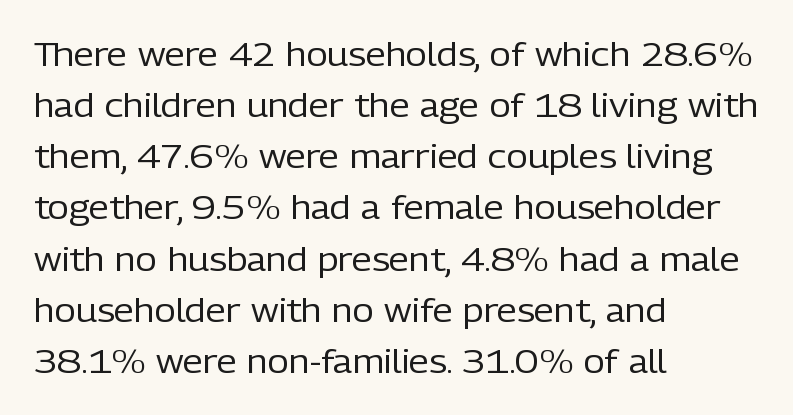
Q: Is the text bold? A: No.
Q: Is the text italic (slanted)? A: No, it is upright.
Q: Is the typeface a serif or a sans-serif typeface? A: Sans-serif.
Q: Is the text underlined? A: No.
Q: How is the paragraph aligned? A: Left-aligned.
Q: Is the spacing between letters normal or unusually wide? A: Normal.
Q: Is the spacing between lines tight, normal or loose? A: Normal.
Q: Width (condensed, normal, or wide)? A: Normal.
Q: Stroke contrast? A: Low.
Q: x-height? A: Medium.
Q: Monospaced? A: No.
